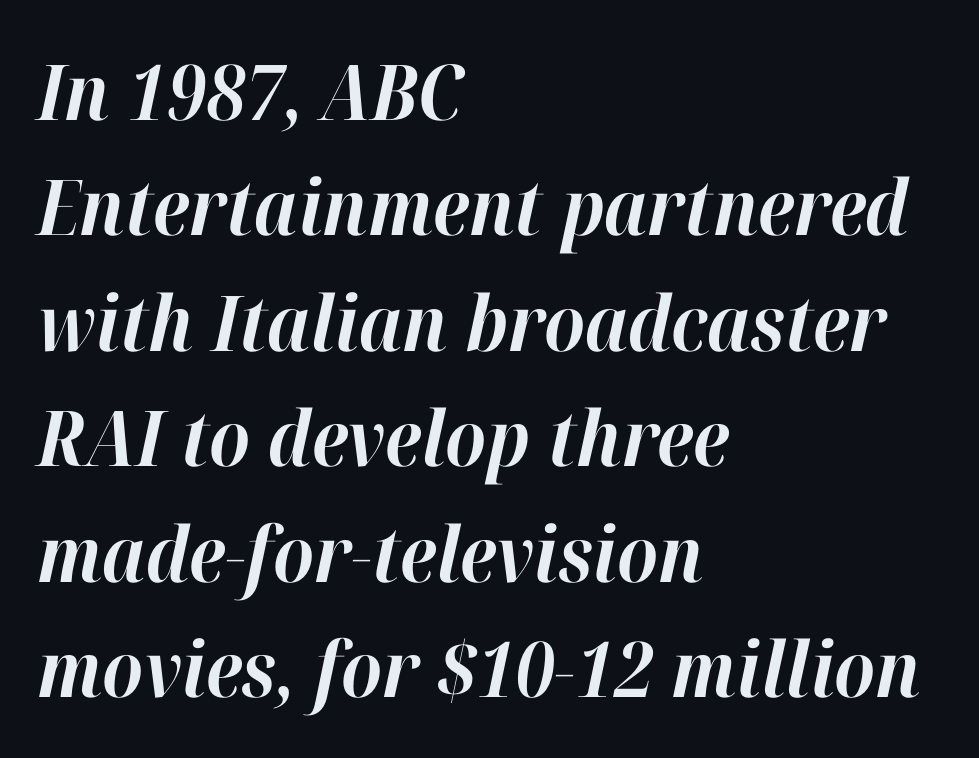
The line-height multiplier appears to be the usual default. Rule under the text: the space is simply empty. Yep, that's italic — everything's leaning. This sample has the flowing, uneven cadence of proportional lettering. Strokes here are thick enough to call this a true bold. The letterforms sit shoulder to shoulder at normal distance.
